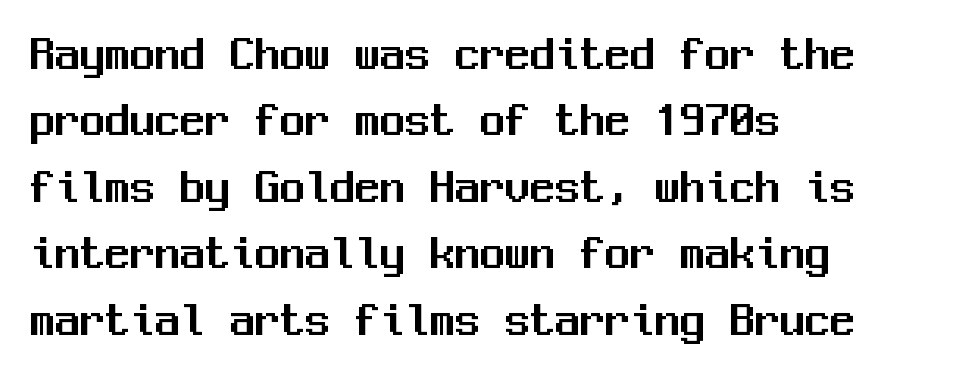
This block has exactly the height ordinary leading produces. Teacher's note: observe the even left margin — that is flush-left alignment. The face used here is monospaced, like something from a code editor. Unlike a traditional serif, this face leaves its strokes unadorned. The letters stand upright; this is a roman face. Clear beneath every line of the passage.
